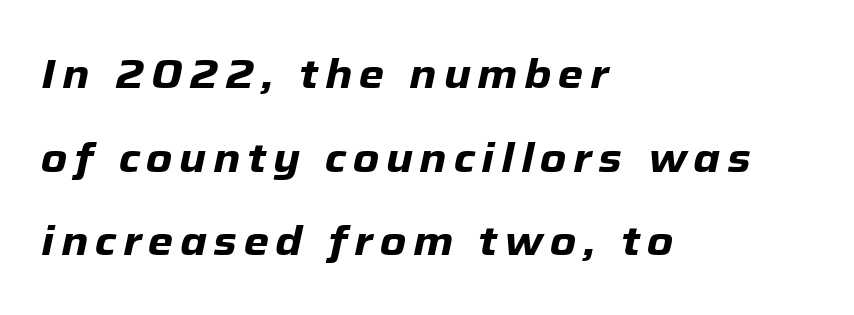
Bare-footed words on every line. Chunky letters — that's bold for sure. The specimen reads as italic at a glance. Reading down the column, the eye jumps a long way to each next line.
